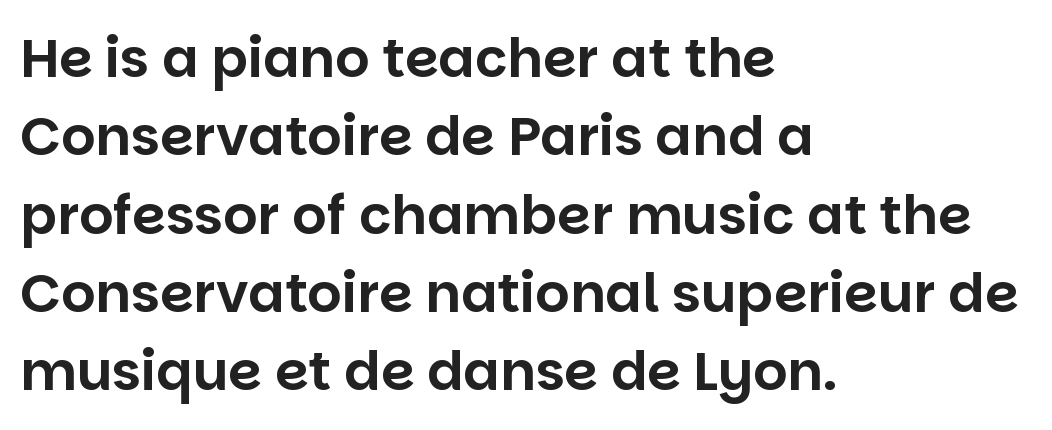
Q: Is the text italic (slanted)? A: No, it is upright.
Q: Is the typeface a serif or a sans-serif typeface? A: Sans-serif.
Q: Is the text underlined? A: No.
Q: How is the paragraph aligned? A: Left-aligned.
Q: Is the spacing between letters normal or unusually wide? A: Normal.
Q: Is the spacing between lines tight, normal or loose? A: Normal.
Q: Width (condensed, normal, or wide)? A: Normal.
Q: Stroke contrast? A: Low.
Q: x-height? A: Large.
Q: Monospaced? A: No.
